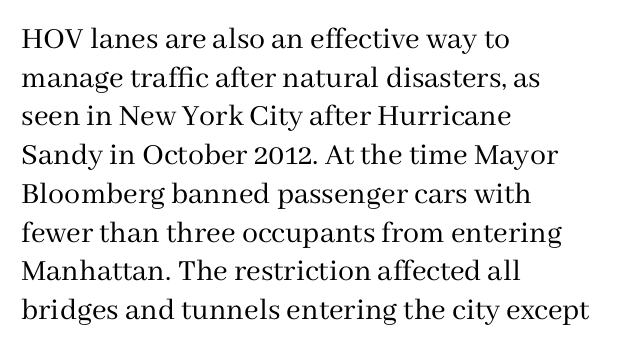
The image shows 32 px regular-weight serif type, upright; set left-aligned, line spacing 1.21x, normal letter spacing, not underlined; medium stroke contrast and a medium x-height.
